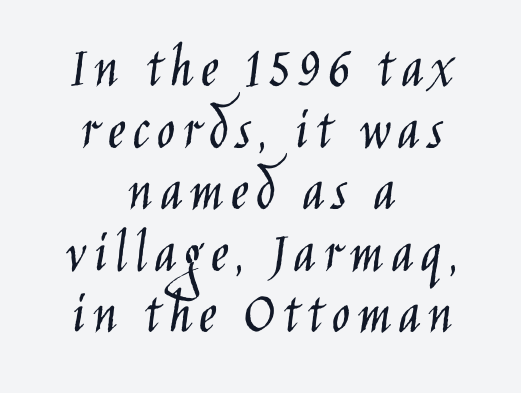
{"serif": "no", "bold": "no", "weight": "light", "width": "condensed", "stroke_contrast": "low", "x_height": "large", "monospaced": "no", "underline": "no", "align": "center", "line_spacing": "tight", "line_spacing_ratio": 1.01, "glyph_px": 61}
